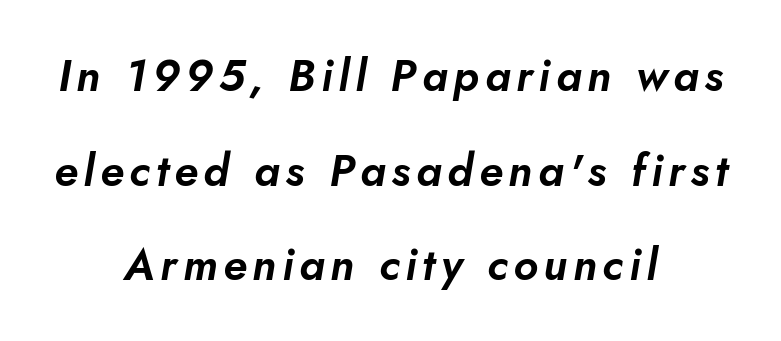
The image shows 44 px text type, italic (leaning right); set centered, loose line spacing (2.15x), not underlined; low stroke contrast and a small x-height.
